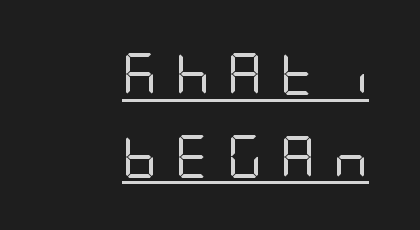
The text was rendered using a sans face with plain stroke endings. This sample is right-justified, so line beginnings fall wherever the words allow. Letters have the restrained weight of plain body copy at most. Posture: straight, roman, zero tilt.
